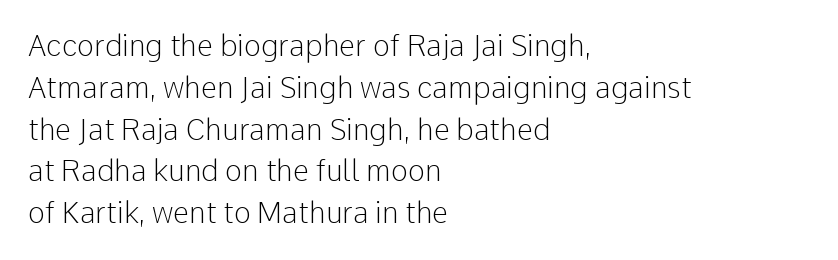
Tall strokes in this sample are plumb rather than angled. No feet cap the strokes, marking this as sans-serif type. Glance below the letters and you will spot only blank space. Every row of glyphs begins at an identical x-position on the left. The face used here is proportionally spaced, like ordinary book or web type. The letters sit at their default tracking, neither squeezed nor spread.
